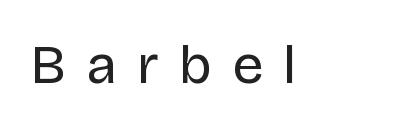
Q: Is the text bold? A: No.
Q: Is the text italic (slanted)? A: No, it is upright.
Q: Is the typeface a serif or a sans-serif typeface? A: Sans-serif.
Q: Is the text underlined? A: No.
Q: How is the paragraph aligned? A: Left-aligned.
Q: Is the spacing between letters normal or unusually wide? A: Unusually wide.
Q: Width (condensed, normal, or wide)? A: Normal.
Q: Stroke contrast? A: Low.
Q: x-height? A: Large.
Q: Monospaced? A: No.
